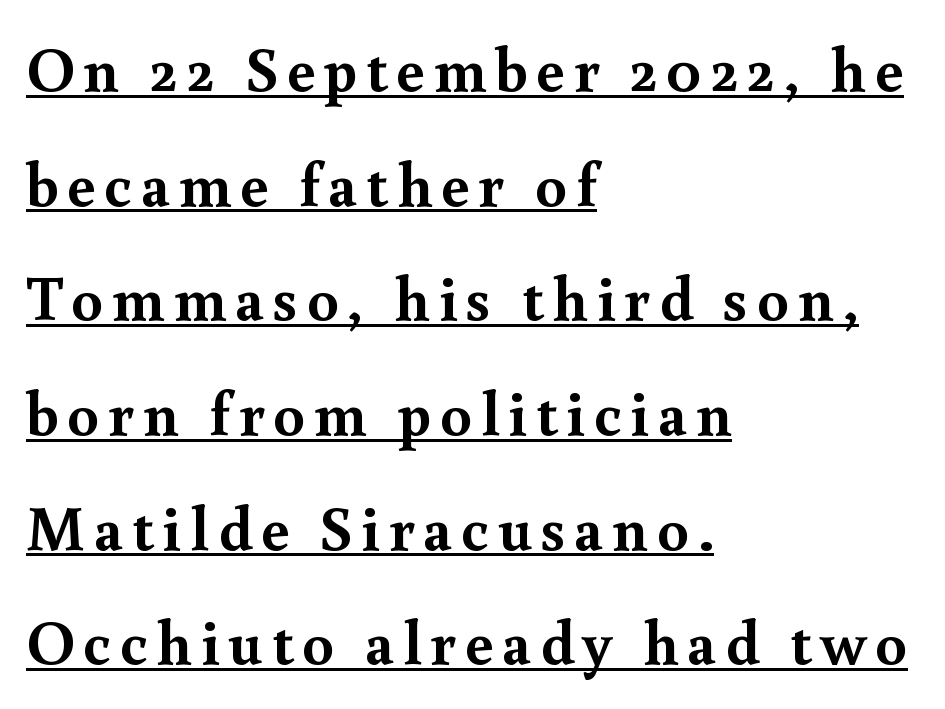
All the whitespace from short lines collects on the right. The words here are underlined. Examine the stroke ends and you'll spot serifs. This sample has the flowing, uneven cadence of proportional lettering.
